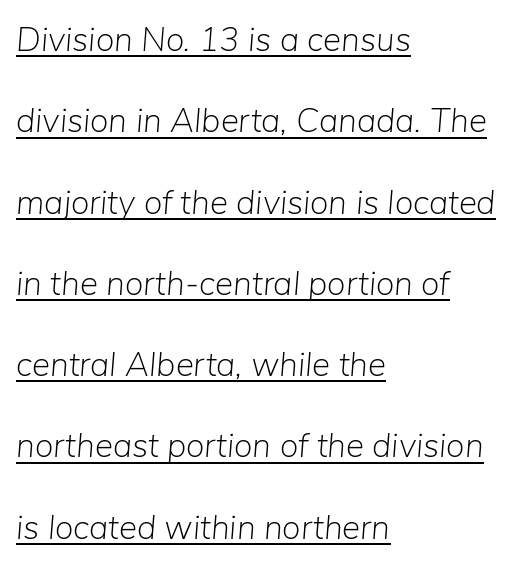
{"italic": "yes", "lean": "right", "slant_degrees": 5, "bold": "no", "weight": "light", "width": "normal", "stroke_contrast": "low", "x_height": "medium", "monospaced": "no", "underline": "yes", "align": "left", "line_spacing": "loose", "line_spacing_ratio": 2.39, "letter_spacing": "normal", "letter_spacing_em": 0.0, "glyph_px": 34}
